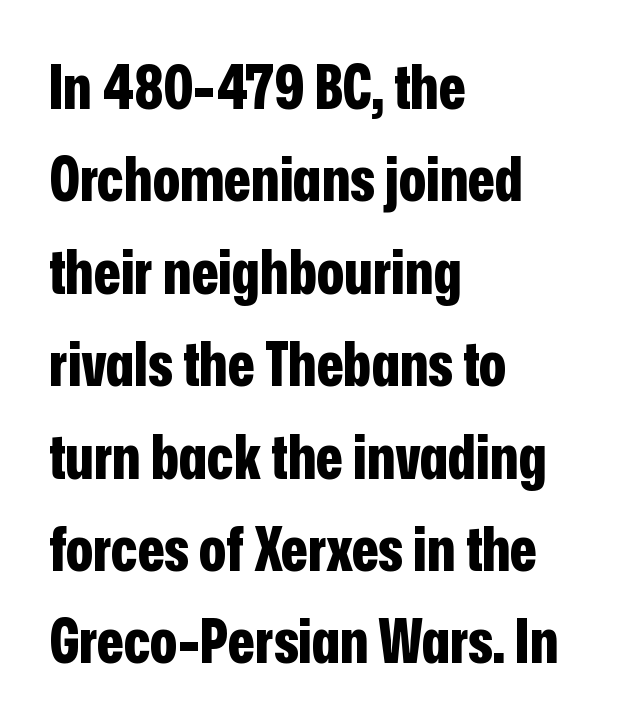
Q: Is the text bold? A: Yes.
Q: Is the text italic (slanted)? A: No, it is upright.
Q: Is the typeface a serif or a sans-serif typeface? A: Sans-serif.
Q: Is the text underlined? A: No.
Q: How is the paragraph aligned? A: Left-aligned.
Q: Is the spacing between letters normal or unusually wide? A: Normal.
Q: Is the spacing between lines tight, normal or loose? A: Normal.
Q: Width (condensed, normal, or wide)? A: Condensed.
Q: Stroke contrast? A: Low.
Q: x-height? A: Medium.
Q: Monospaced? A: No.
